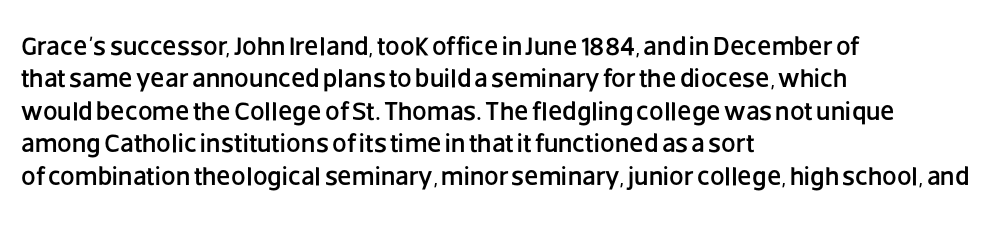
Q: Is the text italic (slanted)? A: No, it is upright.
Q: Is the text underlined? A: No.
Q: How is the paragraph aligned? A: Left-aligned.
Q: Is the spacing between letters normal or unusually wide? A: Normal.
Q: Is the spacing between lines tight, normal or loose? A: Normal.
